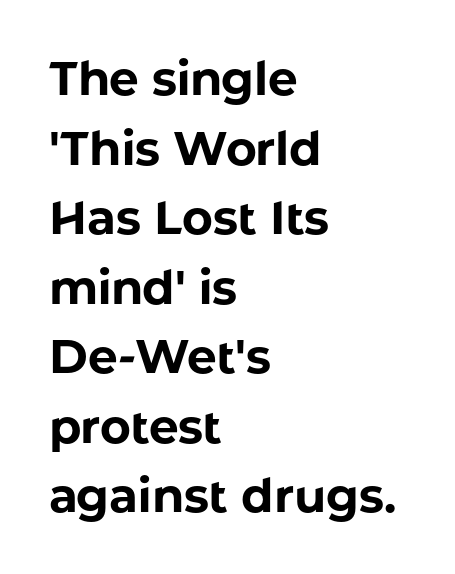
Q: Is the text bold? A: Yes.
Q: Is the text italic (slanted)? A: No, it is upright.
Q: Is the typeface a serif or a sans-serif typeface? A: Sans-serif.
Q: Is the text underlined? A: No.
Q: How is the paragraph aligned? A: Left-aligned.
Q: Is the spacing between letters normal or unusually wide? A: Normal.
Q: Is the spacing between lines tight, normal or loose? A: Normal.
Q: Width (condensed, normal, or wide)? A: Normal.
Q: Stroke contrast? A: Low.
Q: x-height? A: Medium.
Q: Monospaced? A: No.
